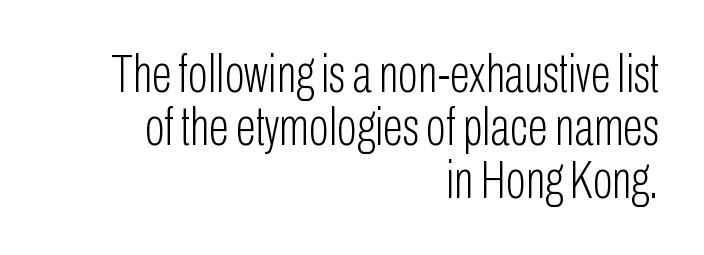
{"serif": "no", "italic": "no", "bold": "no", "weight": "light", "width": "condensed", "stroke_contrast": "low", "x_height": "medium", "monospaced": "no", "underline": "no", "align": "right", "line_spacing": "tight", "line_spacing_ratio": 1.0, "letter_spacing": "normal", "letter_spacing_em": 0.0, "glyph_px": 53}
